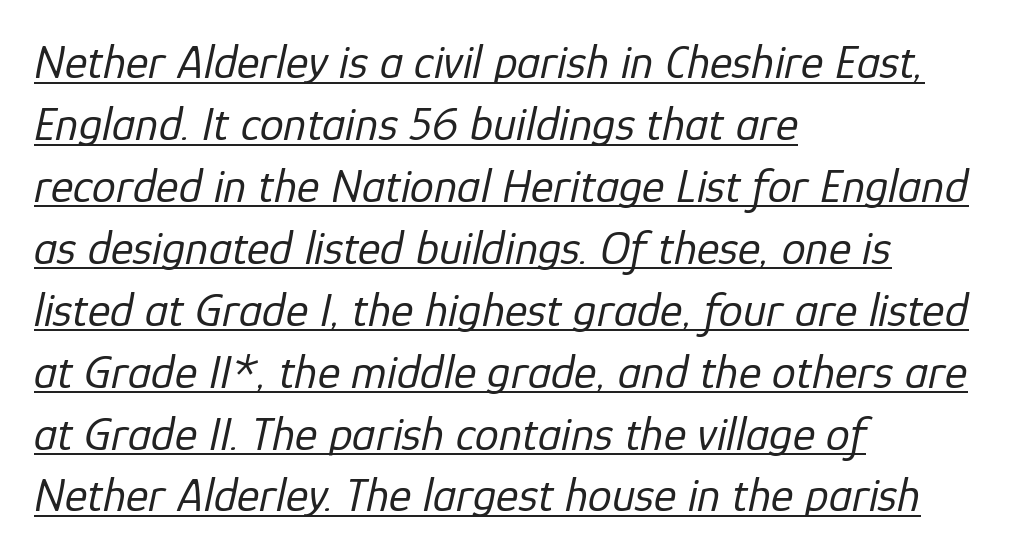
Q: Is the text bold? A: No.
Q: Is the text italic (slanted)? A: Yes, it leans right by about 12 degrees.
Q: Is the text underlined? A: Yes.
Q: How is the paragraph aligned? A: Left-aligned.
Q: Is the spacing between letters normal or unusually wide? A: Normal.
Q: Is the spacing between lines tight, normal or loose? A: Normal.
Q: Width (condensed, normal, or wide)? A: Normal.
Q: Stroke contrast? A: Low.
Q: x-height? A: Medium.
Q: Monospaced? A: No.
